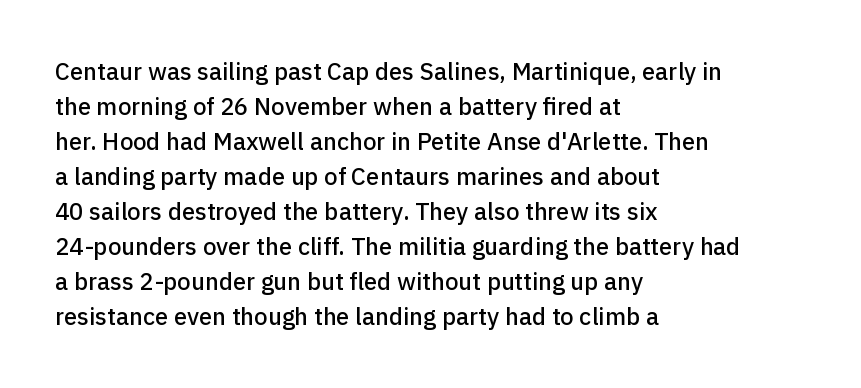
The image shows 24 px text type, upright; set left-aligned, normal line spacing (1.46x), normal letter spacing, not underlined.
